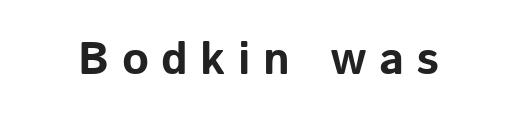
Glyph-to-glyph distance is far greater than everyday printed text. The strokes are fattened all the way to bold. Every character sits straight up, as roman type does. No feet cap the strokes, marking this as sans-serif type.
